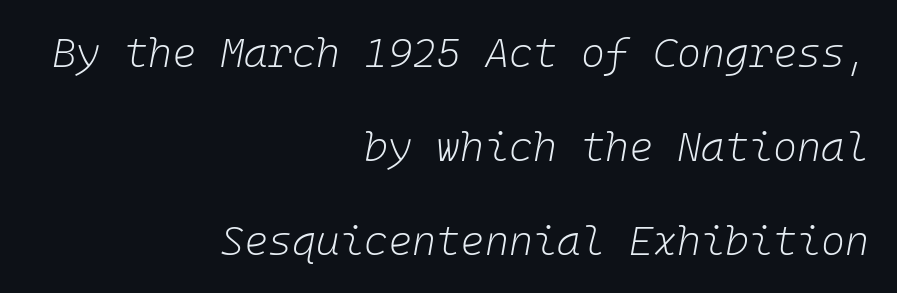
The vertical gap from one line to the next is large. Every character sits at an angle, as italics do. Each row of text sits above clean, open space. The cut favours lightness, reaching ordinary text weight at its darkest.
